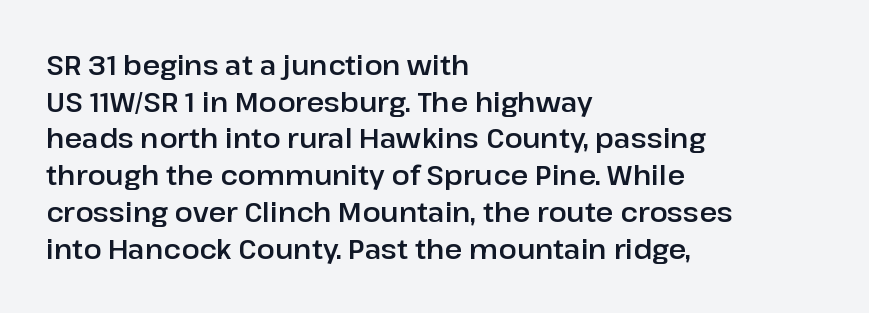
{"italic": "no", "underline": "no", "align": "left", "line_spacing": "normal", "line_spacing_ratio": 1.36, "letter_spacing": "normal", "letter_spacing_em": 0.0, "glyph_px": 27}
